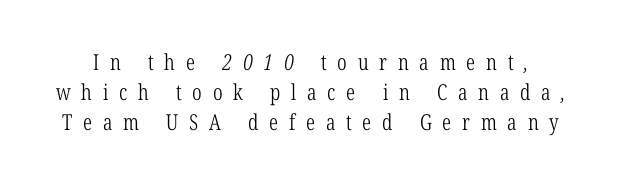
Bold? No — there's no thickening of the strokes. Rule under the text: the space is simply empty. Vertically, the passage feels balanced, rows spaced as you'd expect. Short note: letters widely spaced.
